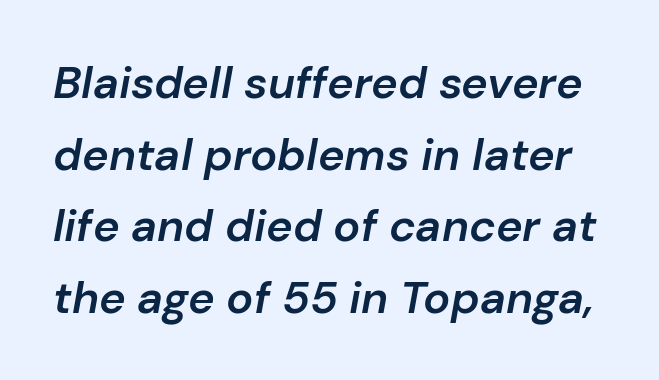
The image shows 45 px semibold type, italic (leaning right); set normal line spacing (1.59x), normal letter spacing, not underlined; low stroke contrast and a medium x-height.
